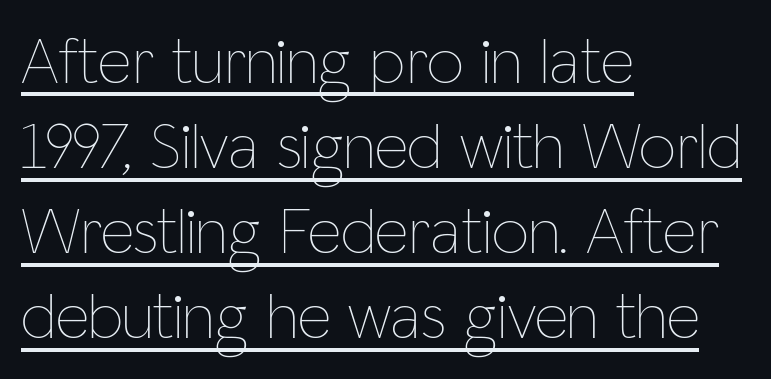
{"italic": "no", "bold": "no", "weight": "thin", "width": "condensed", "stroke_contrast": "low", "x_height": "medium", "monospaced": "no", "underline": "yes", "align": "left", "line_spacing": "normal", "line_spacing_ratio": 1.29, "letter_spacing": "normal", "letter_spacing_em": 0.0, "glyph_px": 66}
